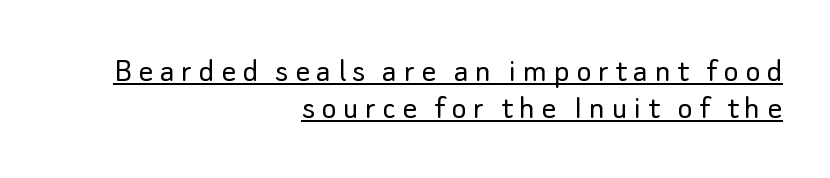
{"serif": "no", "italic": "no", "bold": "no", "weight": "light", "width": "normal", "stroke_contrast": "low", "x_height": "small", "monospaced": "no", "underline": "yes", "align": "right", "line_spacing": "tight", "line_spacing_ratio": 1.03, "glyph_px": 36}
